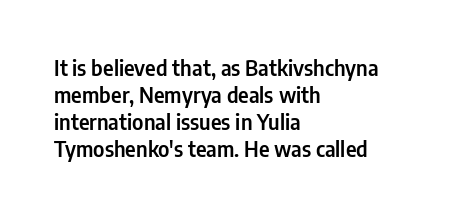
{"italic": "no", "underline": "no", "align": "left", "line_spacing": "normal", "line_spacing_ratio": 1.28, "letter_spacing": "normal", "letter_spacing_em": 0.0, "glyph_px": 21}
